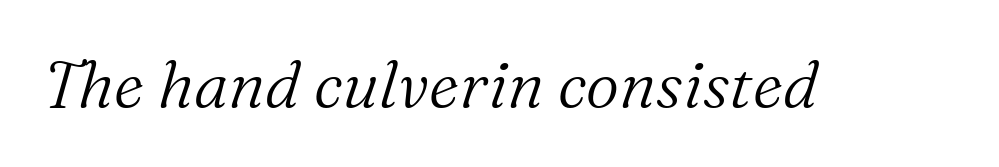
The image shows 65 px light serif type, italic (leaning right); set normal letter spacing, not underlined; medium stroke contrast and a medium x-height.
